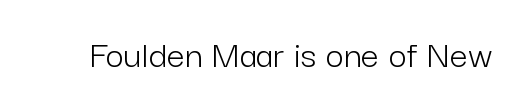
Q: Is the text bold? A: No.
Q: Is the text italic (slanted)? A: No, it is upright.
Q: Is the typeface a serif or a sans-serif typeface? A: Sans-serif.
Q: Is the text underlined? A: No.
Q: Is the spacing between letters normal or unusually wide? A: Normal.
Q: Width (condensed, normal, or wide)? A: Normal.
Q: Stroke contrast? A: Low.
Q: x-height? A: Medium.
Q: Monospaced? A: No.
